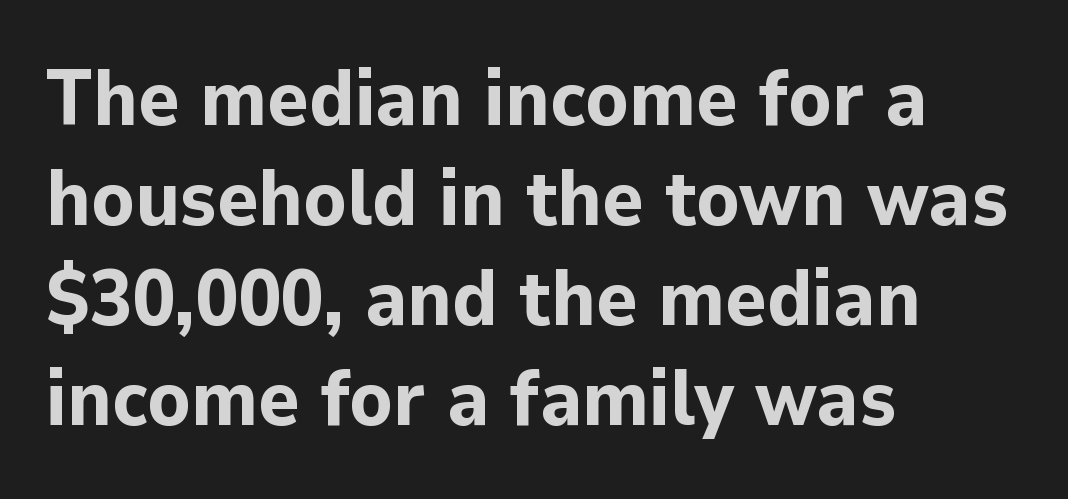
Q: Is the text bold? A: Yes.
Q: Is the text italic (slanted)? A: No, it is upright.
Q: Is the typeface a serif or a sans-serif typeface? A: Sans-serif.
Q: Is the text underlined? A: No.
Q: How is the paragraph aligned? A: Left-aligned.
Q: Is the spacing between letters normal or unusually wide? A: Normal.
Q: Is the spacing between lines tight, normal or loose? A: Normal.
Q: Width (condensed, normal, or wide)? A: Normal.
Q: Stroke contrast? A: Low.
Q: x-height? A: Medium.
Q: Monospaced? A: No.
